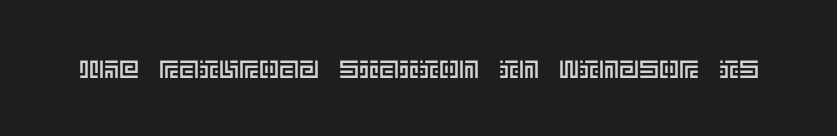
Q: Is the text italic (slanted)? A: No, it is upright.
Q: Is the text underlined? A: No.
Q: Is the spacing between letters normal or unusually wide? A: Normal.
